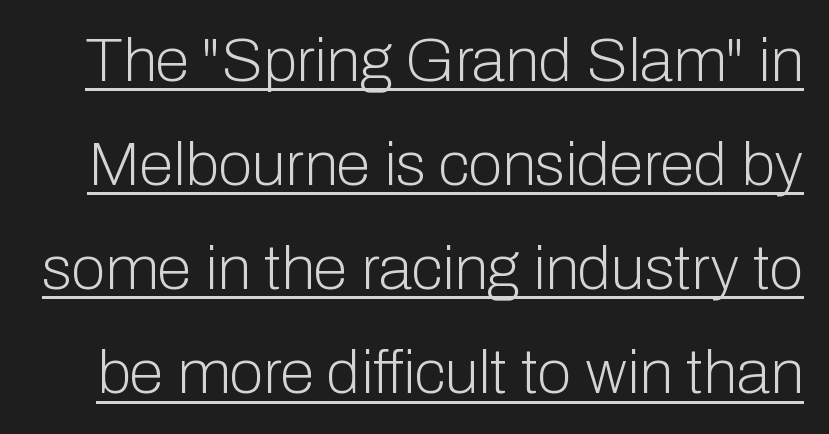
The image shows 62 px light sans-serif type, upright; set normal line spacing (1.68x), normal letter spacing, underlined; low stroke contrast and a medium x-height.
